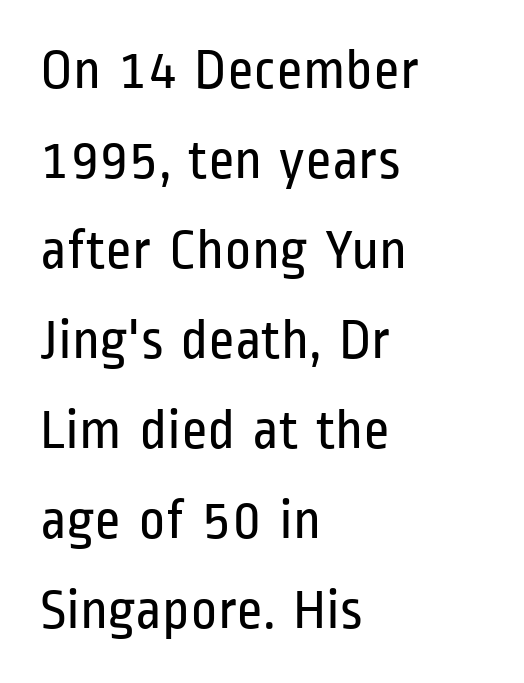
Q: Is the text bold? A: No.
Q: Is the text italic (slanted)? A: No, it is upright.
Q: Is the typeface a serif or a sans-serif typeface? A: Sans-serif.
Q: Is the text underlined? A: No.
Q: How is the paragraph aligned? A: Left-aligned.
Q: Is the spacing between letters normal or unusually wide? A: Normal.
Q: Is the spacing between lines tight, normal or loose? A: Normal.
Q: Width (condensed, normal, or wide)? A: Condensed.
Q: Stroke contrast? A: Low.
Q: x-height? A: Medium.
Q: Monospaced? A: No.
